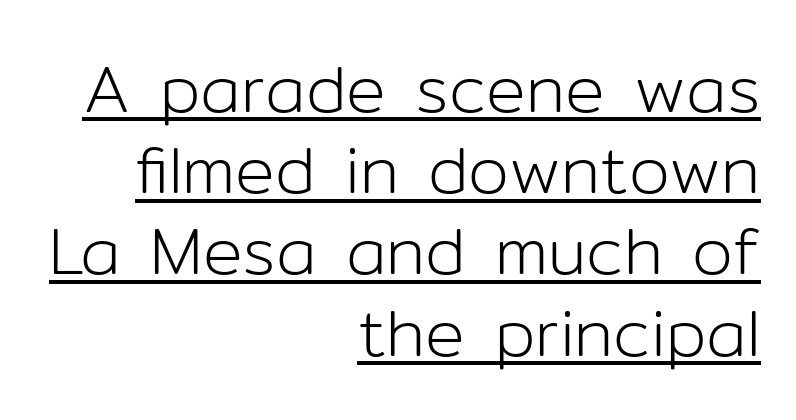
{"serif": "no", "italic": "no", "bold": "no", "weight": "light", "width": "normal", "stroke_contrast": "low", "x_height": "medium", "monospaced": "no", "underline": "yes", "align": "right", "line_spacing_ratio": 1.23, "letter_spacing": "normal", "letter_spacing_em": 0.0, "glyph_px": 66}
